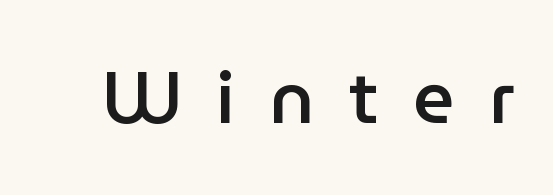
The image shows 73 px semibold sans-serif type, upright; set unusually wide letter spacing (+0.47 em), not underlined; low stroke contrast and a medium x-height.
